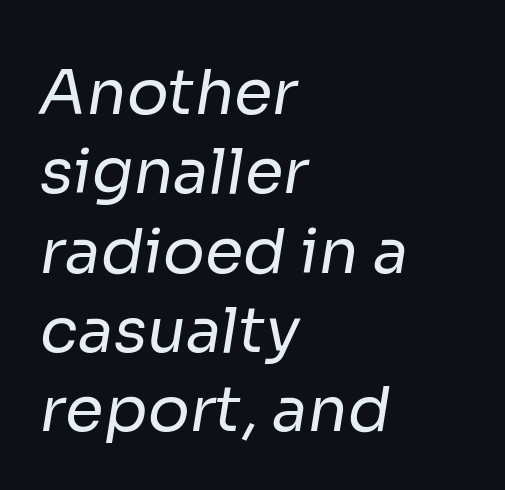
Q: Is the text bold? A: No.
Q: Is the typeface a serif or a sans-serif typeface? A: Sans-serif.
Q: Is the text underlined? A: No.
Q: How is the paragraph aligned? A: Left-aligned.
Q: Is the spacing between letters normal or unusually wide? A: Normal.
Q: Is the spacing between lines tight, normal or loose? A: Normal.
Q: Width (condensed, normal, or wide)? A: Normal.
Q: Stroke contrast? A: Low.
Q: x-height? A: Medium.
Q: Monospaced? A: No.
